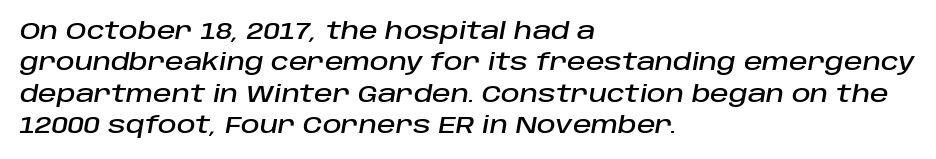
{"italic": "yes", "lean": "right", "slant_degrees": 10, "underline": "no", "align": "left", "line_spacing": "normal", "line_spacing_ratio": 1.36, "letter_spacing": "normal", "letter_spacing_em": 0.0, "glyph_px": 23}
